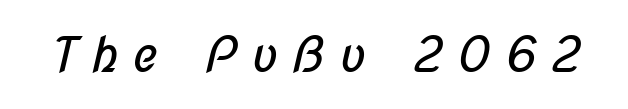
On a weight scale, this lands at 450 or below. Beneath every word, the page is bare. Note the varied advance widths — an 'i' is clearly narrower than an 'm'. The tracking jumps out immediately: characters are airy and widely separated. The characters display no serif detailing; their extremities are plain.
